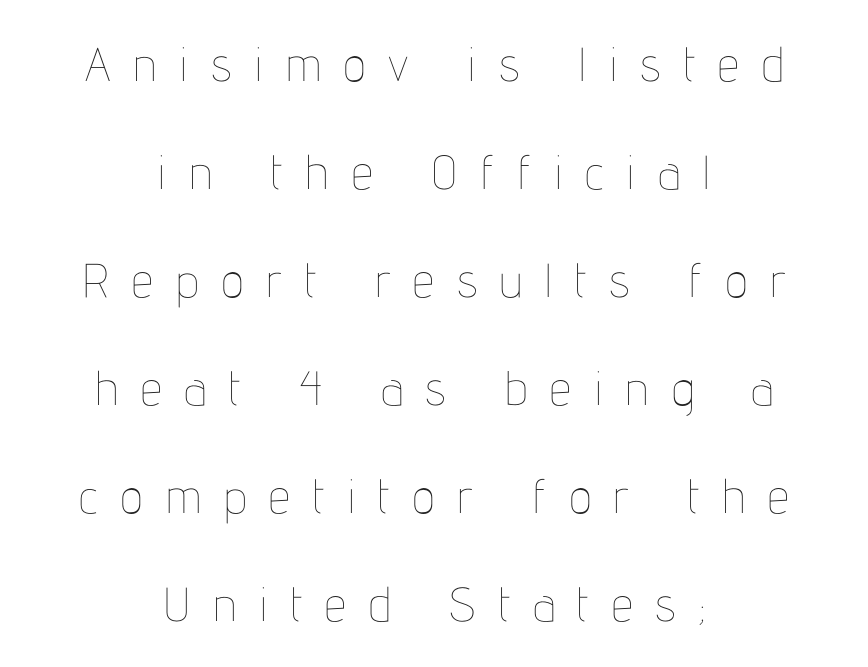
Q: Is the text bold? A: No.
Q: Is the text italic (slanted)? A: No, it is upright.
Q: Is the text underlined? A: No.
Q: How is the paragraph aligned? A: Centered.
Q: Is the spacing between letters normal or unusually wide? A: Unusually wide.
Q: Is the spacing between lines tight, normal or loose? A: Loose.
Q: Width (condensed, normal, or wide)? A: Condensed.
Q: Stroke contrast? A: Low.
Q: x-height? A: Medium.
Q: Monospaced? A: No.
